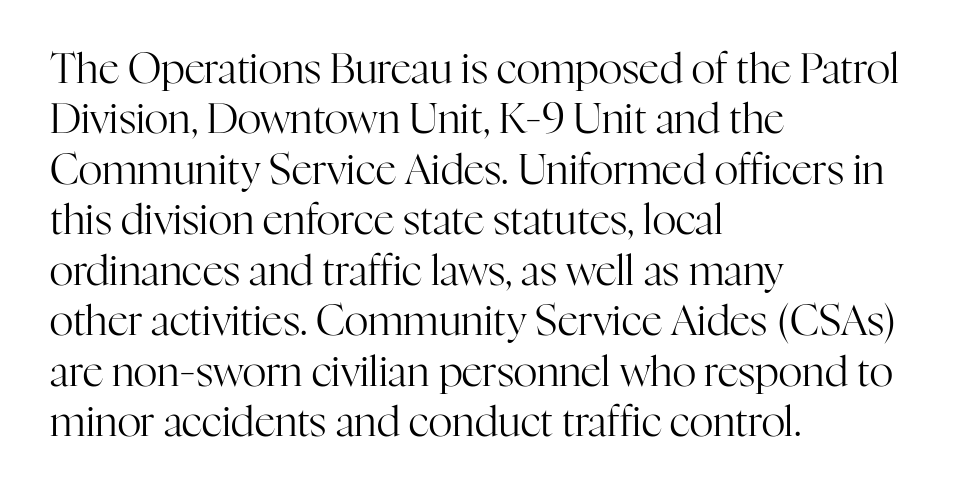
{"serif": "yes", "italic": "no", "bold": "no", "weight": "regular", "width": "normal", "stroke_contrast": "high", "x_height": "medium", "monospaced": "no", "underline": "no", "align": "left", "line_spacing_ratio": 1.23, "letter_spacing": "normal", "letter_spacing_em": 0.0, "glyph_px": 41}
